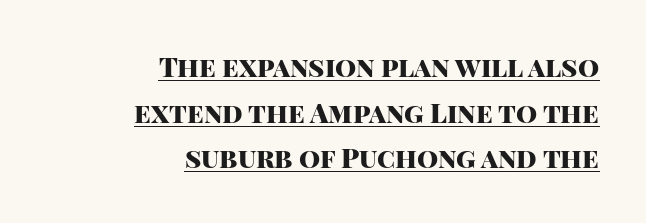
The image shows 27 px bold type, upright; set right-aligned, normal line spacing (1.69x), normal letter spacing, underlined.
